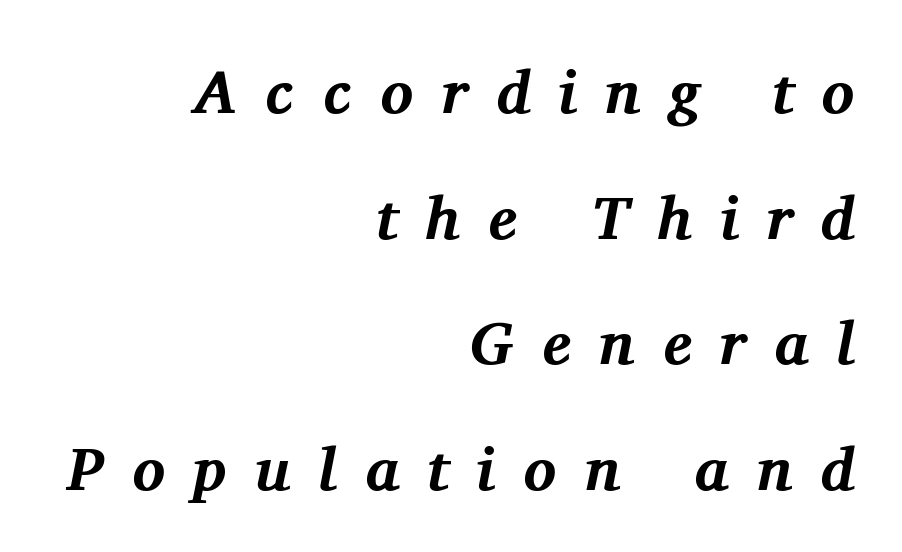
Q: Is the text bold? A: Yes.
Q: Is the text italic (slanted)? A: Yes, it leans right by about 11 degrees.
Q: Is the typeface a serif or a sans-serif typeface? A: Serif.
Q: Is the text underlined? A: No.
Q: How is the paragraph aligned? A: Right-aligned.
Q: Is the spacing between letters normal or unusually wide? A: Unusually wide.
Q: Is the spacing between lines tight, normal or loose? A: Loose.
Q: Width (condensed, normal, or wide)? A: Normal.
Q: Stroke contrast? A: Medium.
Q: x-height? A: Medium.
Q: Monospaced? A: No.
